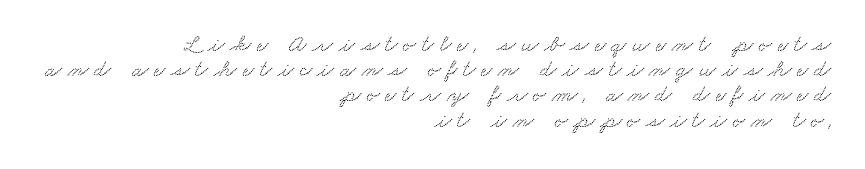
The image shows 24 px text type; set right-aligned, tight line spacing (1.05x), unusually wide letter spacing (+0.24 em), not underlined.
